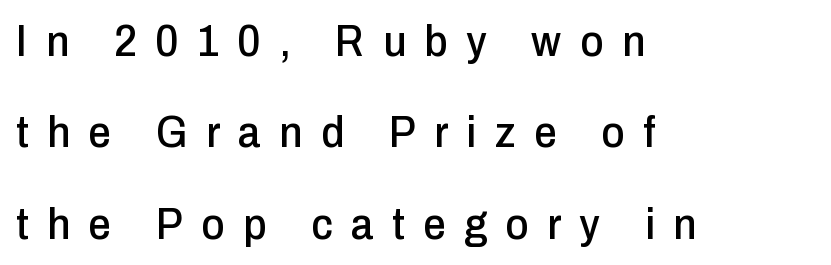
Here the designer chose a conventional face with non-uniform glyph widths. The setting favours the left margin, as ordinary paragraphs usually do. Plain, unruled lines of type. Does extra space separate the letters? Yes, quite a lot of it. Classification — sans serif. The designer dialed line spacing up above the default.
